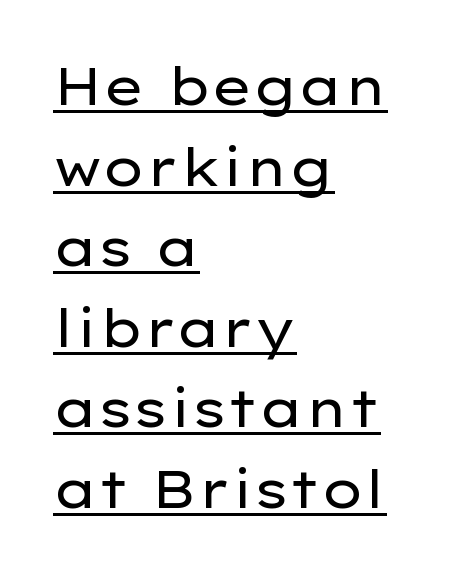
In terms of letterform style, serifs are entirely absent. Horizontal bands of white between lines are of average thickness. What stands out about the letter spacing? Nothing — it is the standard amount. The axis of the letterforms is exactly vertical. The weight would be labelled regular, book, light, or lighter still. Typeset ragged right — the left edge is the straight one.
